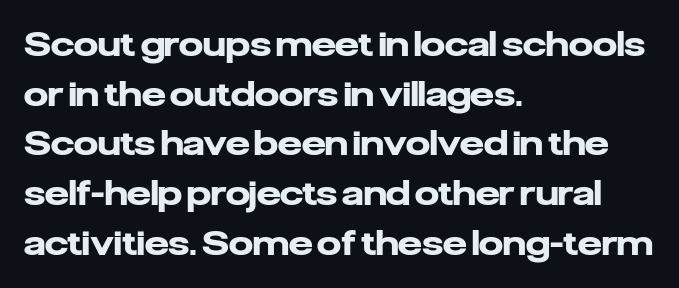
The image shows 34 px heavy sans-serif type, upright; set left-aligned, normal line spacing (1.46x), normal letter spacing, not underlined; low stroke contrast and a medium x-height.
